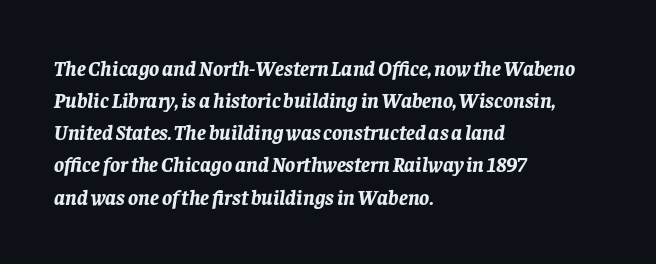
The paragraph has a hard left edge and a soft right edge. The leading is moderate, giving the passage an even texture. These lines carry a lot of weight — the face is fully bold. The whole block is typeset with a tilt.
